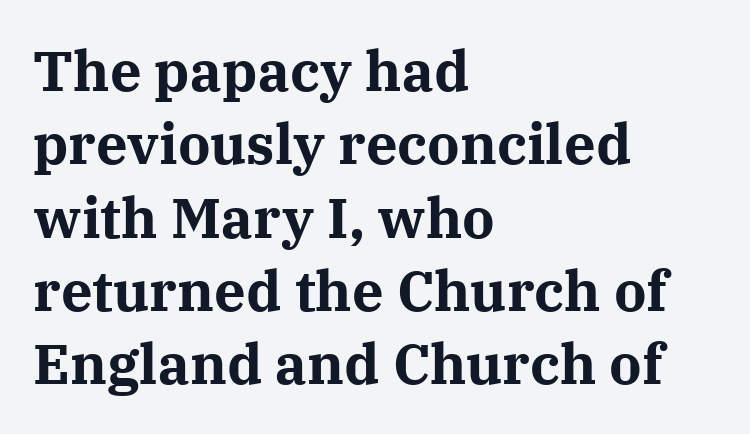
Q: Is the text bold? A: Yes.
Q: Is the text italic (slanted)? A: No, it is upright.
Q: Is the typeface a serif or a sans-serif typeface? A: Serif.
Q: Is the text underlined? A: No.
Q: How is the paragraph aligned? A: Left-aligned.
Q: Is the spacing between letters normal or unusually wide? A: Normal.
Q: Is the spacing between lines tight, normal or loose? A: Normal.
Q: Width (condensed, normal, or wide)? A: Normal.
Q: Stroke contrast? A: Medium.
Q: x-height? A: Medium.
Q: Monospaced? A: No.
